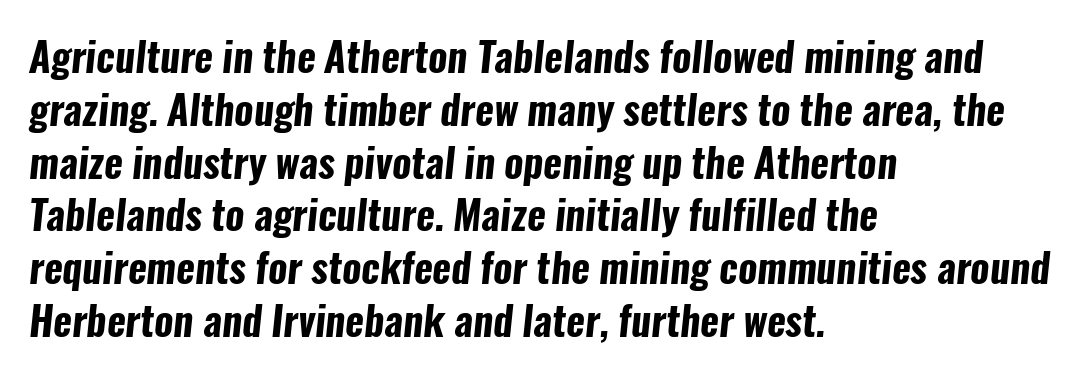
Q: Is the text bold? A: Yes.
Q: Is the typeface a serif or a sans-serif typeface? A: Sans-serif.
Q: Is the text underlined? A: No.
Q: How is the paragraph aligned? A: Left-aligned.
Q: Is the spacing between letters normal or unusually wide? A: Normal.
Q: Is the spacing between lines tight, normal or loose? A: Normal.
Q: Width (condensed, normal, or wide)? A: Condensed.
Q: Stroke contrast? A: Low.
Q: x-height? A: Medium.
Q: Monospaced? A: No.
